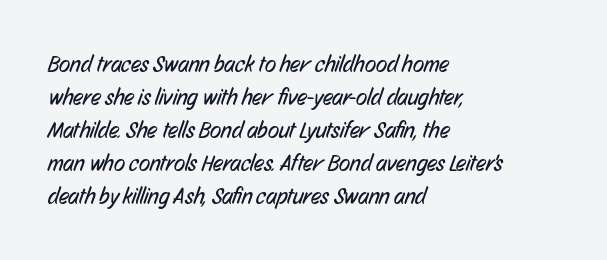
The image shows 23 px text type; set left-aligned, normal line spacing (1.44x), normal letter spacing, not underlined.
